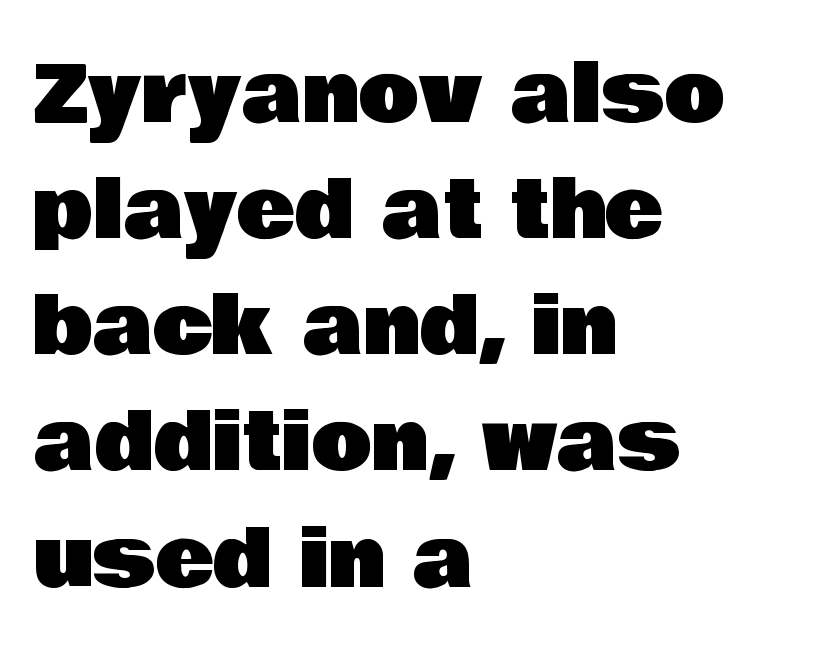
The image shows 79 px sans-serif type, upright; set left-aligned, normal line spacing (1.47x), normal letter spacing, not underlined; low stroke contrast and a large x-height.
